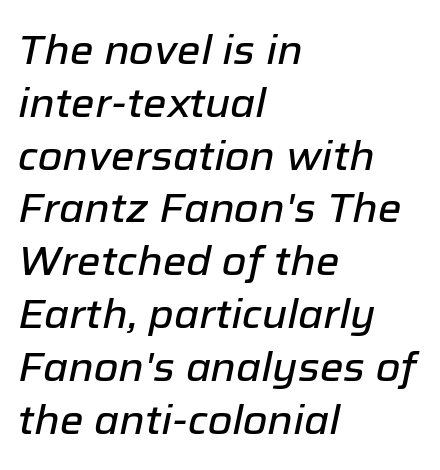
The image shows 40 px text type, italic (leaning right); set left-aligned, normal line spacing (1.32x), normal letter spacing, not underlined; low stroke contrast and a medium x-height.
